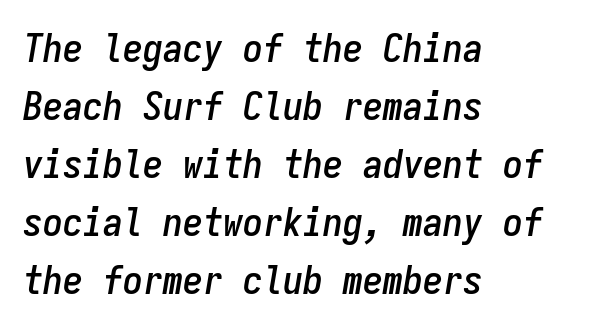
The image shows 40 px condensed type, italic (leaning right), monospaced; set left-aligned, normal line spacing (1.45x), normal letter spacing, not underlined; low stroke contrast and a medium x-height.
